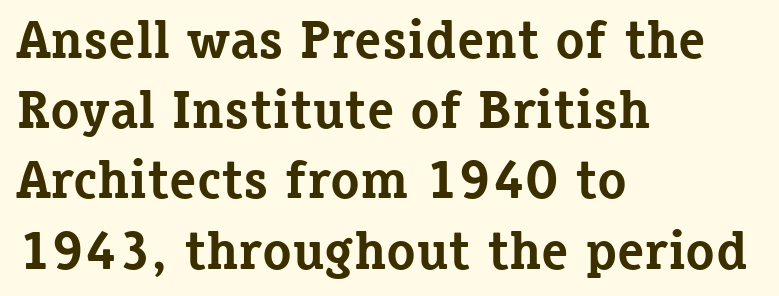
{"serif": "yes", "italic": "no", "bold": "yes", "weight": "bold", "width": "normal", "stroke_contrast": "low", "x_height": "medium", "monospaced": "no", "underline": "no", "align": "left", "line_spacing": "normal", "line_spacing_ratio": 1.3, "letter_spacing": "normal", "letter_spacing_em": 0.0, "glyph_px": 54}
